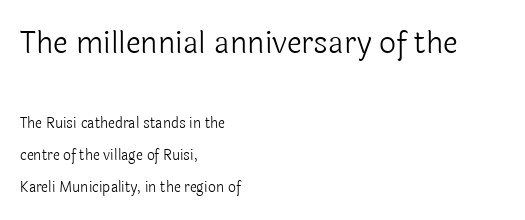
Q: Is the text bold? A: No.
Q: Is the text italic (slanted)? A: No, it is upright.
Q: Is the typeface a serif or a sans-serif typeface? A: Sans-serif.
Q: Is the text underlined? A: No.
Q: How is the paragraph aligned? A: Left-aligned.
Q: Is the spacing between letters normal or unusually wide? A: Normal.
Q: Is the spacing between lines tight, normal or loose? A: Loose.
Q: Which block of text is set in a larger size, the first (top) or the second (bottom)? A: The first (top) one.
Q: Width (condensed, normal, or wide)? A: Normal.
Q: x-height? A: Medium.
Q: Monospaced? A: No.
